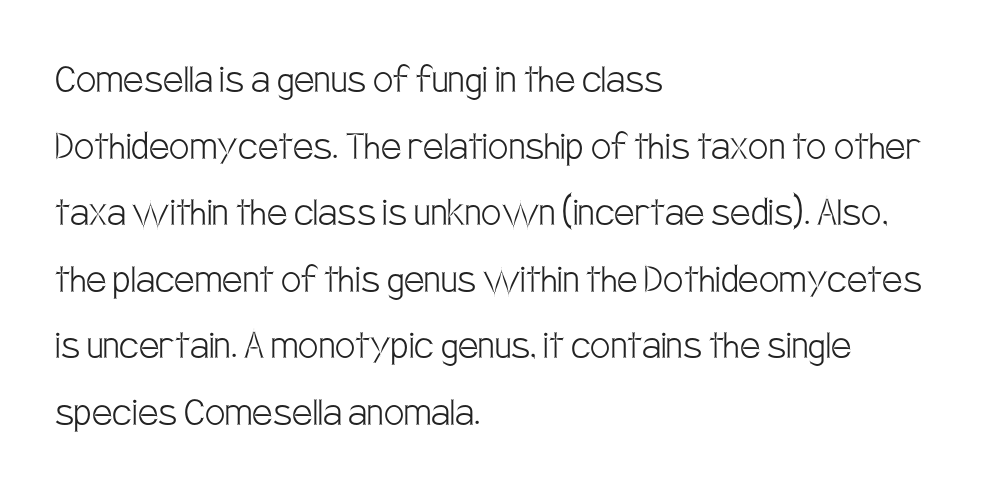
The image shows 45 px light, condensed sans-serif type, upright; set left-aligned, normal line spacing (1.48x), normal letter spacing, not underlined; low stroke contrast and a large x-height.
